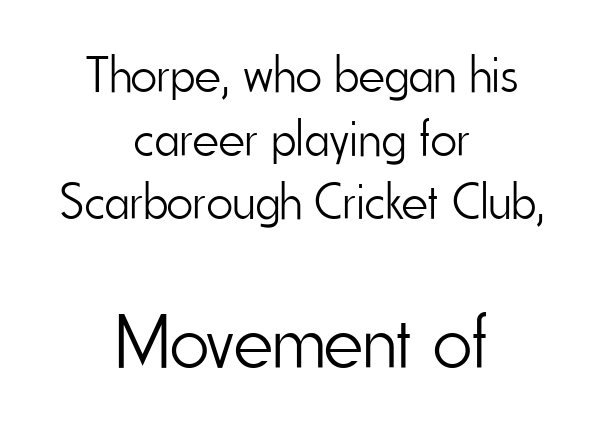
Q: Is the text bold? A: No.
Q: Is the text italic (slanted)? A: No, it is upright.
Q: Is the typeface a serif or a sans-serif typeface? A: Sans-serif.
Q: Is the text underlined? A: No.
Q: How is the paragraph aligned? A: Centered.
Q: Is the spacing between letters normal or unusually wide? A: Normal.
Q: Is the spacing between lines tight, normal or loose? A: Normal.
Q: Which block of text is set in a larger size, the first (top) or the second (bottom)? A: The second (bottom) one.
Q: Width (condensed, normal, or wide)? A: Condensed.
Q: Stroke contrast? A: Low.
Q: x-height? A: Small.
Q: Monospaced? A: No.
